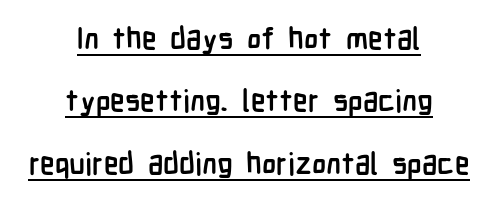
Posture: straight, roman, zero tilt. Successive baselines arrive slowly, with a big drop between each. The sample has been set heavy, in full bold. In terms of letterspacing, this is plain default setting. Notice how a bar underscores the lettering throughout. If you folded the block vertically in half, each line would mirror itself in length.
